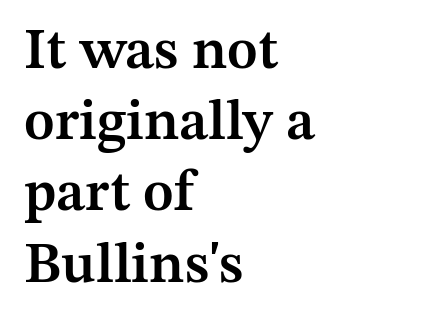
Q: Is the text bold? A: Semi-bold.
Q: Is the text italic (slanted)? A: No, it is upright.
Q: Is the typeface a serif or a sans-serif typeface? A: Serif.
Q: Is the text underlined? A: No.
Q: How is the paragraph aligned? A: Left-aligned.
Q: Is the spacing between letters normal or unusually wide? A: Normal.
Q: Is the spacing between lines tight, normal or loose? A: Normal.
Q: Width (condensed, normal, or wide)? A: Normal.
Q: Stroke contrast? A: Medium.
Q: x-height? A: Medium.
Q: Monospaced? A: No.
